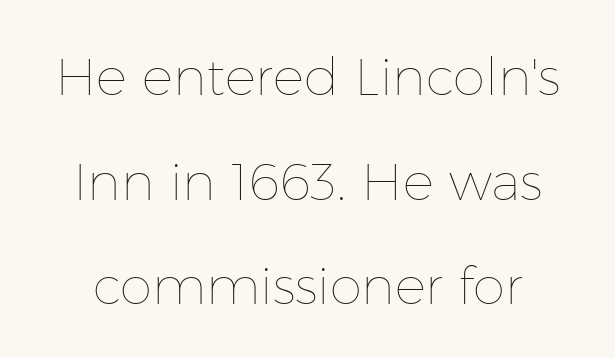
{"italic": "no", "bold": "no", "weight": "thin", "width": "normal", "stroke_contrast": "low", "x_height": "medium", "monospaced": "no", "underline": "no", "line_spacing": "loose", "line_spacing_ratio": 2.01, "letter_spacing": "normal", "letter_spacing_em": 0.0, "glyph_px": 52}
